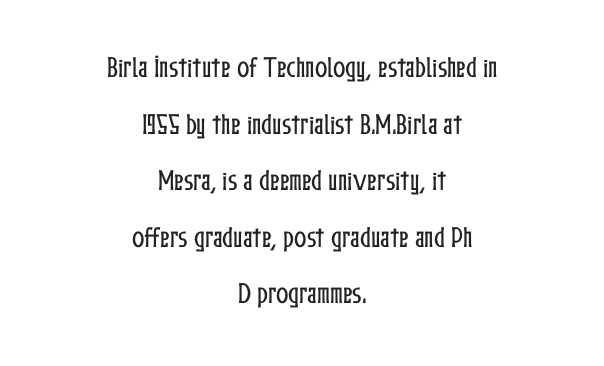
Q: Is the text italic (slanted)? A: No, it is upright.
Q: Is the text underlined? A: No.
Q: How is the paragraph aligned? A: Centered.
Q: Is the spacing between letters normal or unusually wide? A: Normal.
Q: Is the spacing between lines tight, normal or loose? A: Loose.
